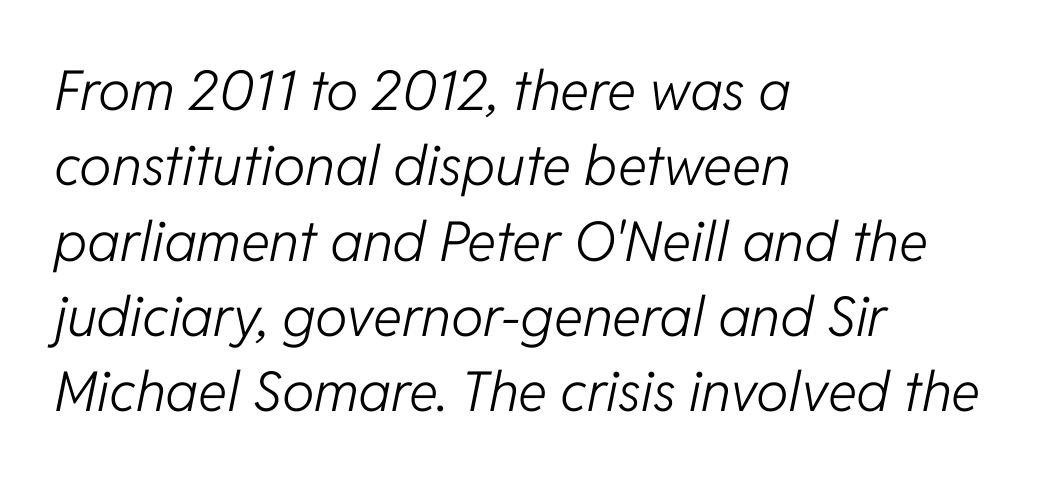
The image shows 55 px light type, italic (leaning right); set left-aligned, normal line spacing (1.37x), normal letter spacing, not underlined; low stroke contrast and a medium x-height.
